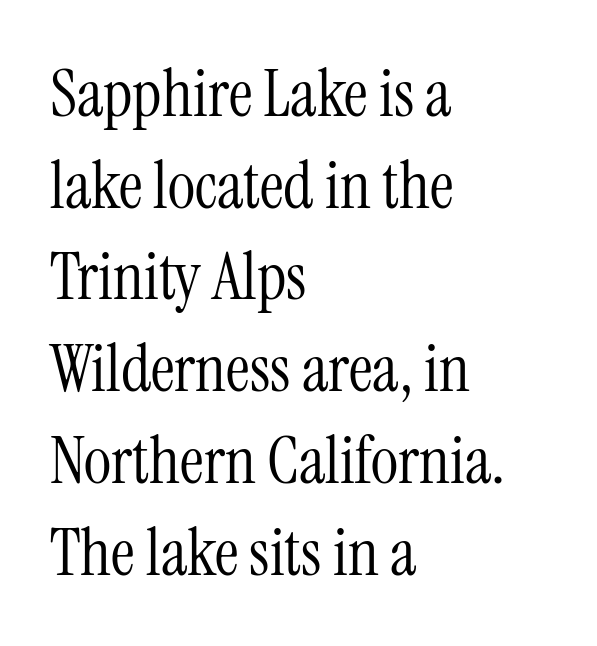
The image shows 66 px light, condensed serif type, upright; set left-aligned, normal line spacing (1.39x), normal letter spacing, not underlined; medium stroke contrast and a medium x-height.
